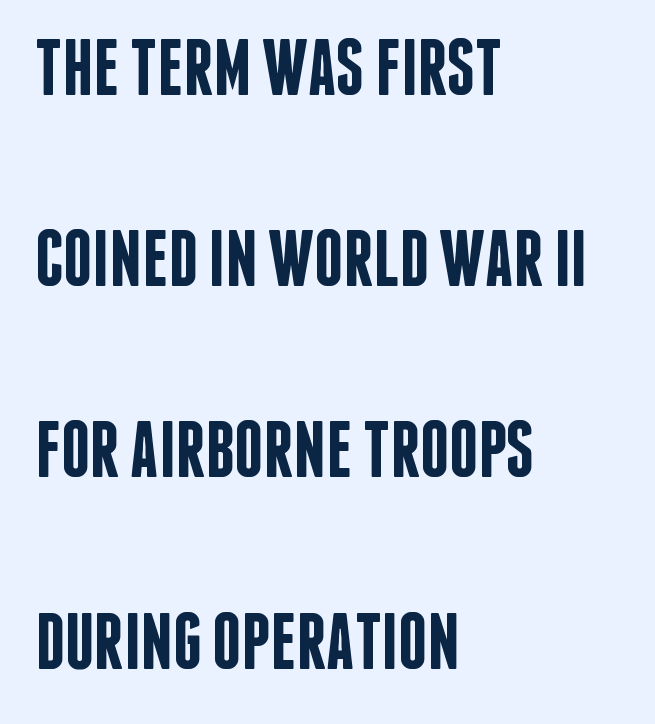
{"serif": "no", "italic": "no", "bold": "semi", "weight": "semibold", "width": "condensed", "stroke_contrast": "low", "x_height": "large", "monospaced": "no", "underline": "no", "align": "left", "line_spacing": "loose", "line_spacing_ratio": 2.39, "letter_spacing": "normal", "letter_spacing_em": 0.0, "glyph_px": 80}
